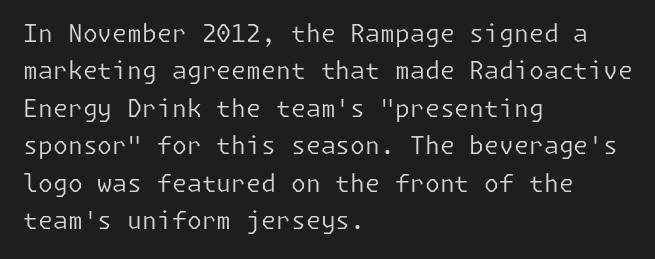
{"italic": "no", "bold": "no", "underline": "no", "align": "left", "line_spacing": "normal", "line_spacing_ratio": 1.56, "letter_spacing": "normal", "letter_spacing_em": 0.0, "glyph_px": 24}
